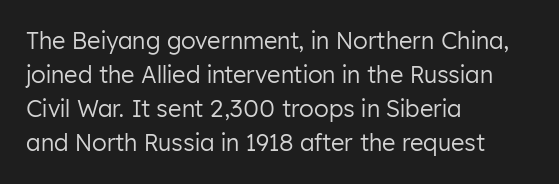
The type sits square on the baseline with zero lean. Stem width sits at or under what a default text font uses. Horizontally, the lines are justified to the leading edge only. This sample keeps an unexceptional amount of space between lines. The space beneath each line is pristine and unruled. There is no visible air inserted between adjacent glyphs.
